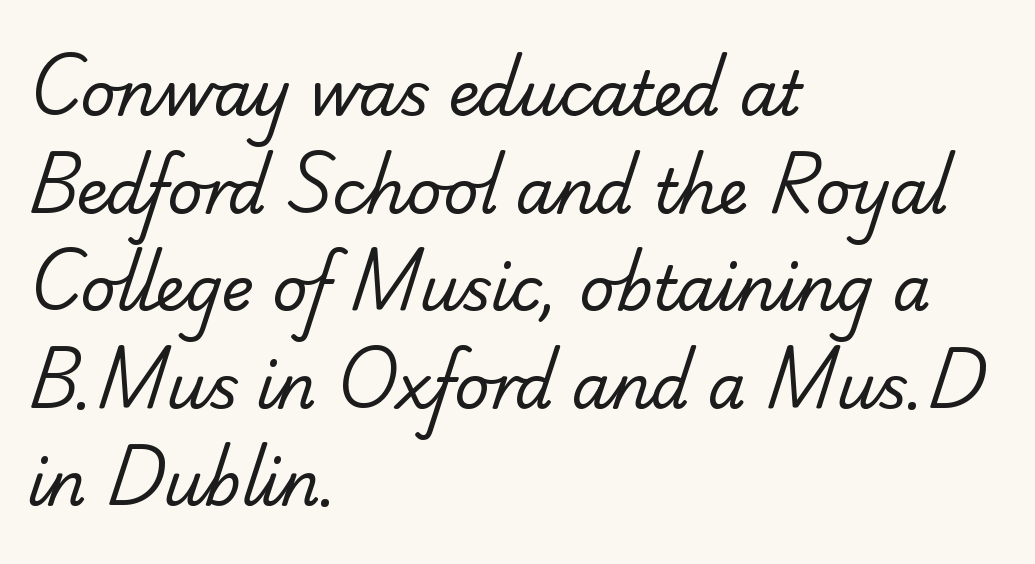
The image shows 61 px regular-weight sans-serif type; set left-aligned, normal line spacing (1.6x), normal letter spacing, not underlined; low stroke contrast and a small x-height.
